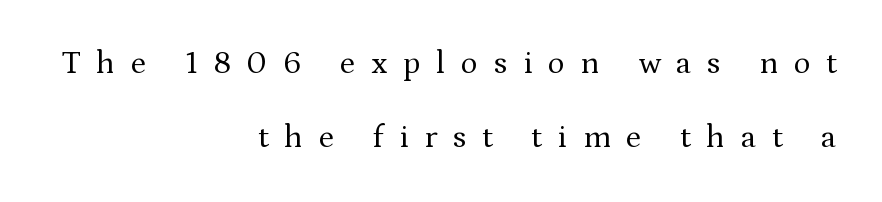
The image shows 32 px regular-weight serif type, upright; set right-aligned, loose line spacing (2.32x), unusually wide letter spacing (+0.49 em), not underlined; medium stroke contrast and a medium x-height.
